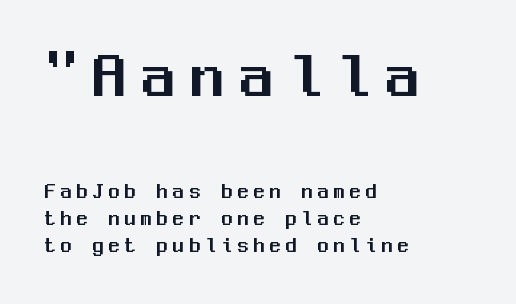
{"serif": "no", "italic": "no", "width": "normal", "stroke_contrast": "medium", "x_height": "medium", "monospaced": "yes", "underline": "no", "align": "left", "line_spacing_ratio": 1.23, "letter_spacing": "wide", "letter_spacing_em": 0.23, "larger_block": "first", "size_ratio": 3.05, "glyph_px": 67}
